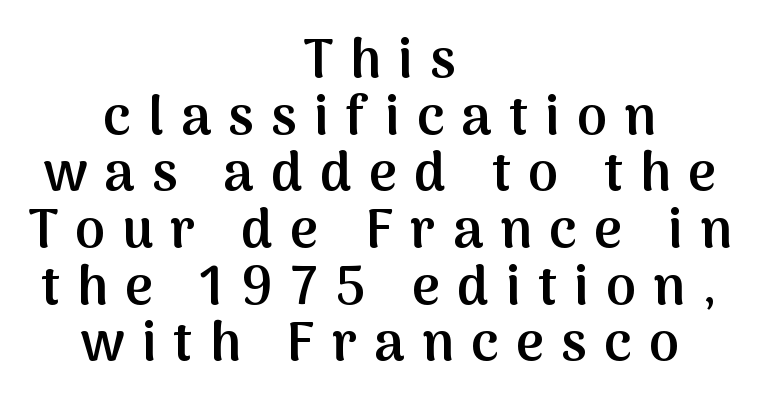
{"serif": "no", "italic": "no", "bold": "semi", "weight": "semibold", "width": "normal", "stroke_contrast": "medium", "x_height": "medium", "monospaced": "no", "underline": "no", "align": "center", "line_spacing": "tight", "line_spacing_ratio": 1.05, "letter_spacing": "wide", "letter_spacing_em": 0.32, "glyph_px": 54}
